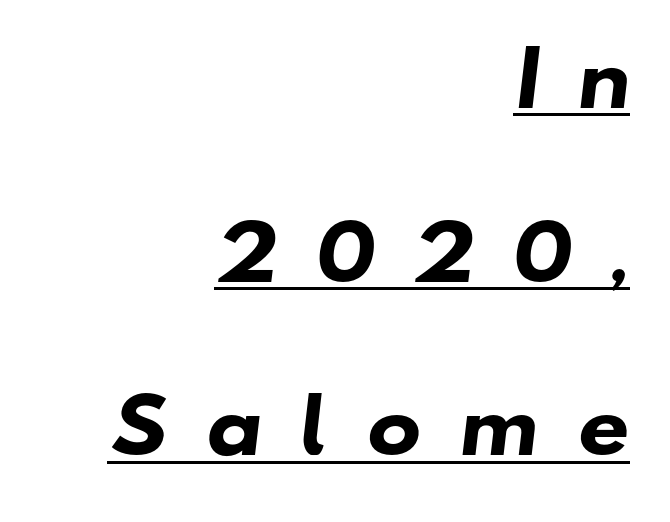
Q: Is the text bold? A: Yes.
Q: Is the typeface a serif or a sans-serif typeface? A: Sans-serif.
Q: Is the text underlined? A: Yes.
Q: How is the paragraph aligned? A: Right-aligned.
Q: Is the spacing between letters normal or unusually wide? A: Unusually wide.
Q: Is the spacing between lines tight, normal or loose? A: Loose.
Q: Width (condensed, normal, or wide)? A: Wide.
Q: Stroke contrast? A: Low.
Q: x-height? A: Small.
Q: Monospaced? A: No.
